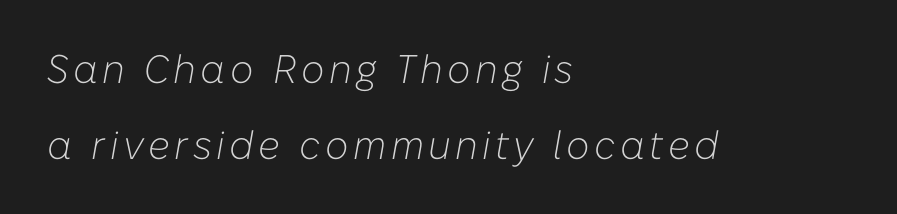
Alignment: flush left. There's an unmistakable incline to the writing here. The foot of each line stays bare and open. Looks like regular typesetting: each glyph gets only the width it needs. The passage shown stacks its lines with a broad gap.
